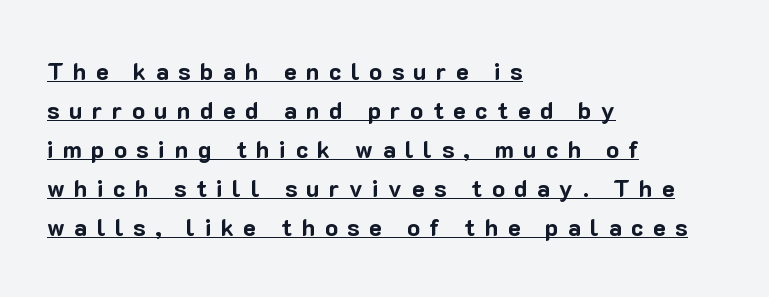
{"italic": "no", "bold": "yes", "underline": "yes", "align": "left", "line_spacing": "normal", "line_spacing_ratio": 1.62, "letter_spacing": "wide", "letter_spacing_em": 0.39, "glyph_px": 24}
